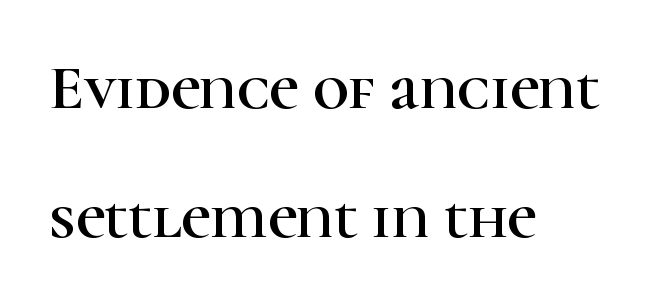
Honestly, there is no underline to notice here at all. The rendering keeps characters at their native spacing. A typesetter would call this proportional, since set widths differ per character. Letterform terminals end in serifs throughout the passage.
